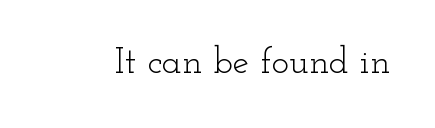
{"serif": "yes", "italic": "no", "bold": "no", "weight": "light", "width": "wide", "stroke_contrast": "low", "x_height": "small", "monospaced": "no", "underline": "no", "letter_spacing": "normal", "letter_spacing_em": 0.0, "glyph_px": 37}
